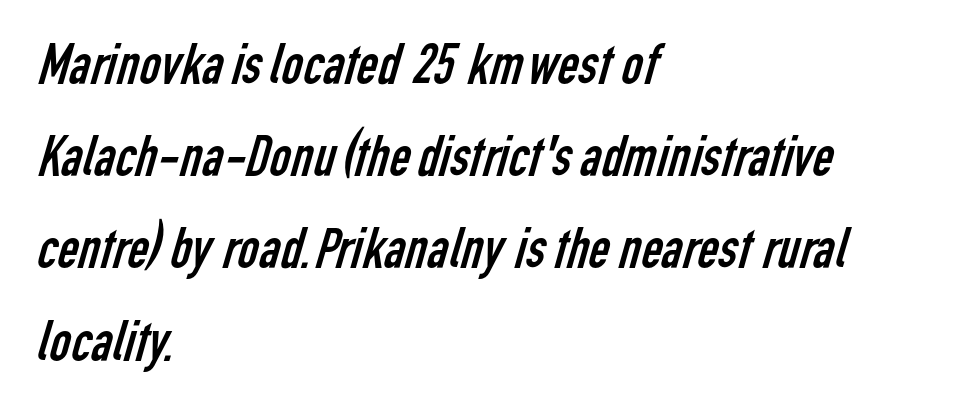
Q: Is the text bold? A: No.
Q: Is the typeface a serif or a sans-serif typeface? A: Sans-serif.
Q: Is the text underlined? A: No.
Q: How is the paragraph aligned? A: Left-aligned.
Q: Is the spacing between letters normal or unusually wide? A: Normal.
Q: Is the spacing between lines tight, normal or loose? A: Normal.
Q: Width (condensed, normal, or wide)? A: Condensed.
Q: Stroke contrast? A: Low.
Q: x-height? A: Medium.
Q: Monospaced? A: No.
